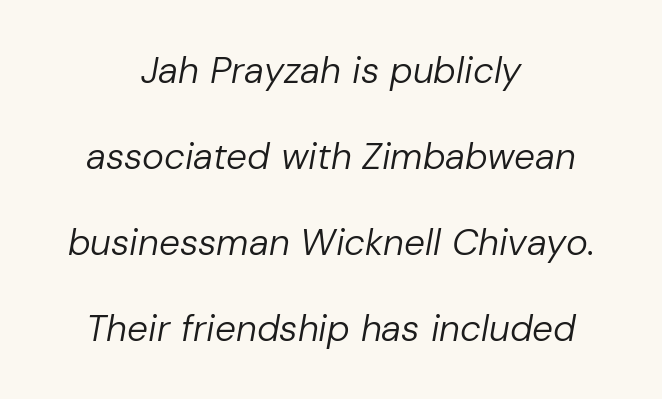
The image shows 37 px regular-weight type, italic (leaning right); set centered, loose line spacing (2.32x), normal letter spacing, not underlined; low stroke contrast and a medium x-height.
